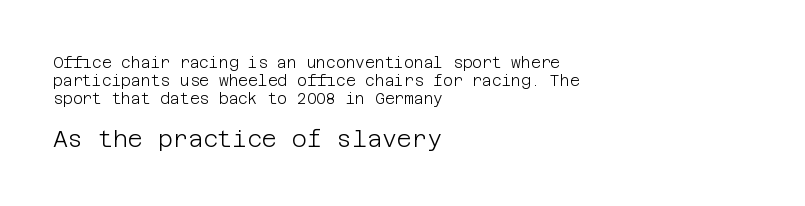
Q: Is the text bold? A: No.
Q: Is the text italic (slanted)? A: No, it is upright.
Q: Is the text underlined? A: No.
Q: How is the paragraph aligned? A: Left-aligned.
Q: Is the spacing between letters normal or unusually wide? A: Normal.
Q: Which block of text is set in a larger size, the first (top) or the second (bottom)? A: The second (bottom) one.
